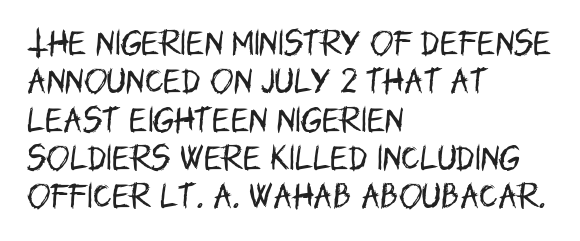
Spacing verdict: proportional, widths tailored to each character. Ink coverage per letter is moderate at most. The area under the type is left untouched. The typesetter chose a ragged-right arrangement here.
